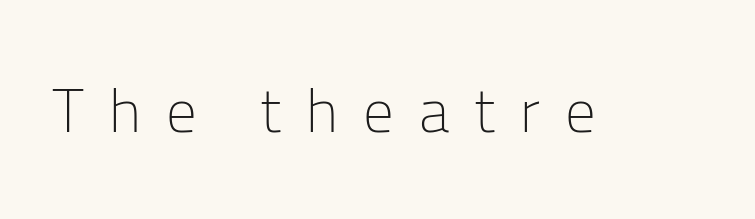
{"serif": "no", "italic": "no", "bold": "no", "weight": "light", "width": "normal", "stroke_contrast": "low", "x_height": "medium", "monospaced": "no", "underline": "no", "letter_spacing": "wide", "letter_spacing_em": 0.41, "glyph_px": 61}
